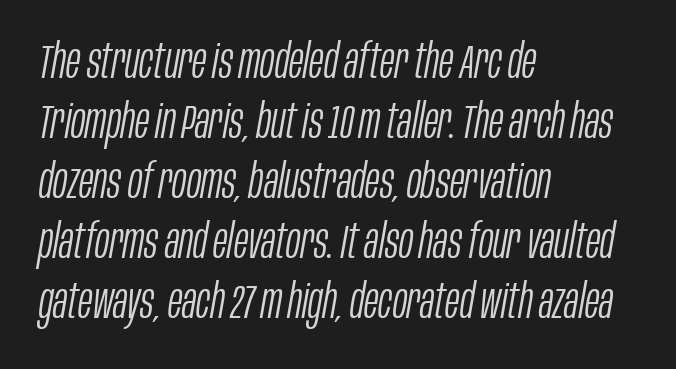
Compared with a typical body face, this is equally light or lighter still. Only glyphs here, with clear space below each row. Look at the tracking — it's just the regular setting, nothing added. Is this a fixed-width face? No — the glyphs have proportional, varying widths. Compared with ordinary roman type, these characters are visibly tilted. This rendering uses left alignment, leaving the right contour irregular.
